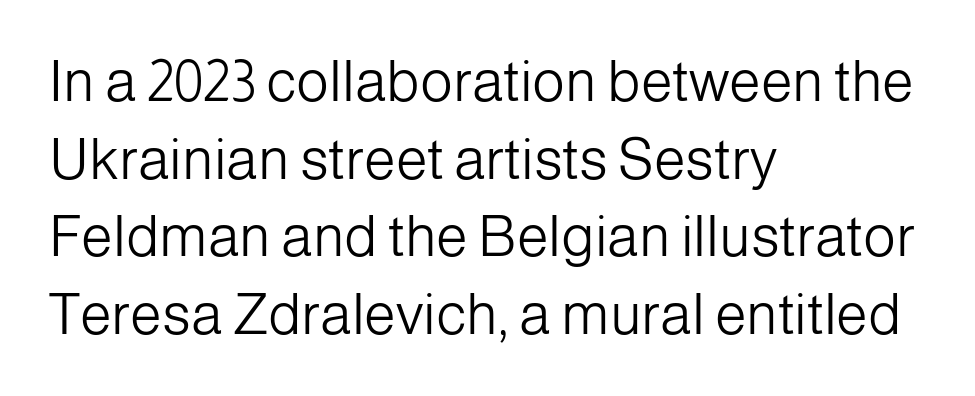
Where is the straight margin? On the left. Character widths vary here, with narrow letters taking less room than wide ones. Posture: upright roman. Underline: absent. Characters follow at the spacing the type designer built in.
